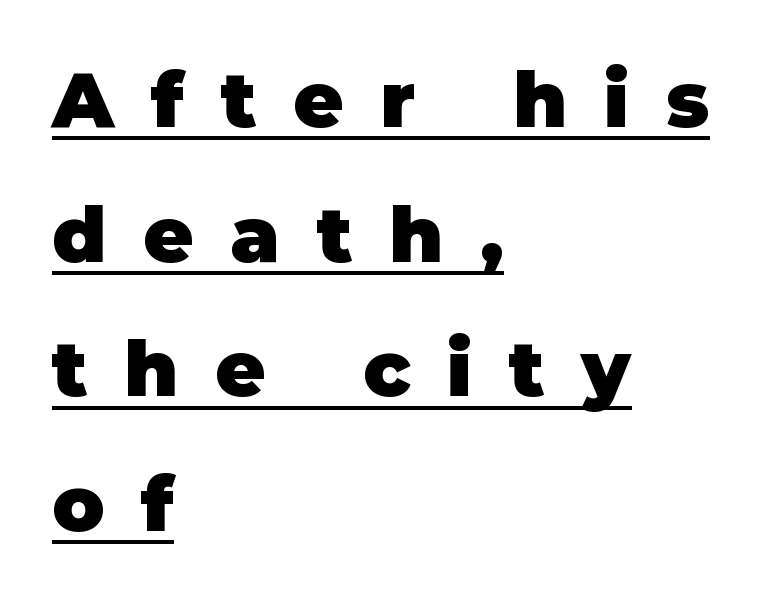
The image shows 77 px heavy sans-serif type, upright; set left-aligned, line spacing 1.75x, unusually wide letter spacing (+0.48 em), underlined; low stroke contrast and a large x-height.
